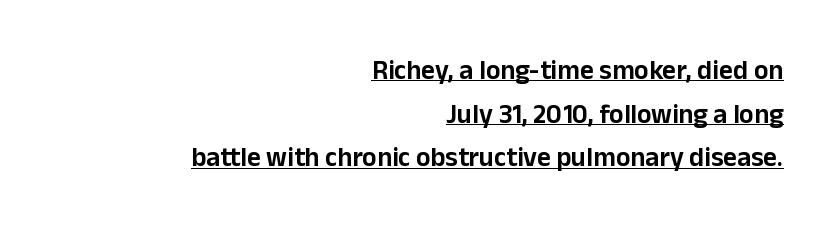
The image shows 27 px text type, upright; set right-aligned, normal line spacing (1.62x), normal letter spacing, underlined.
